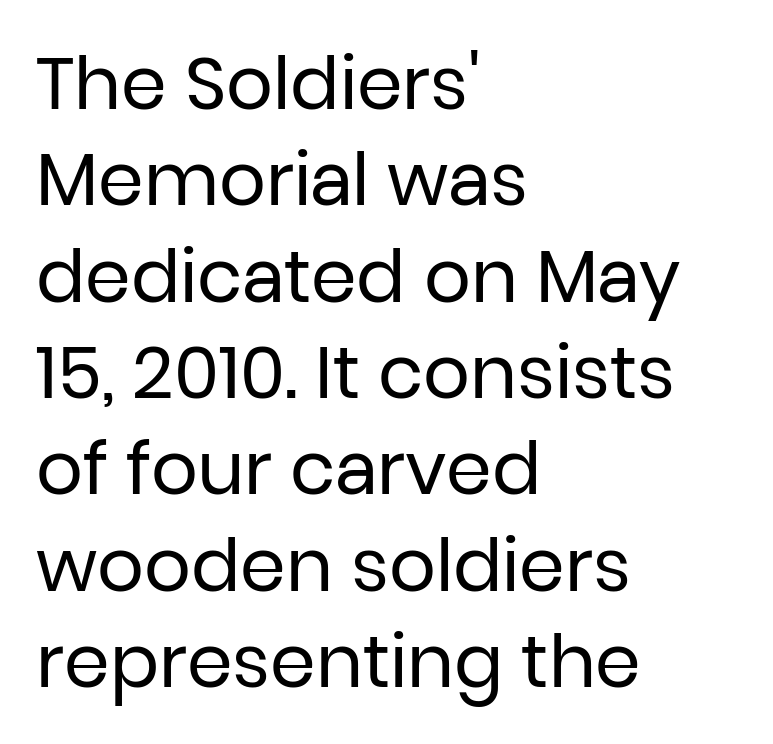
These lines were composed using upright roman letters. Classification — sans serif. A student would call this left alignment; a typographer would say flush left, rag right. Tracking value appears to be zero — textbook default spacing. Think of a printed novel: that variable character pitch is what you see here.
